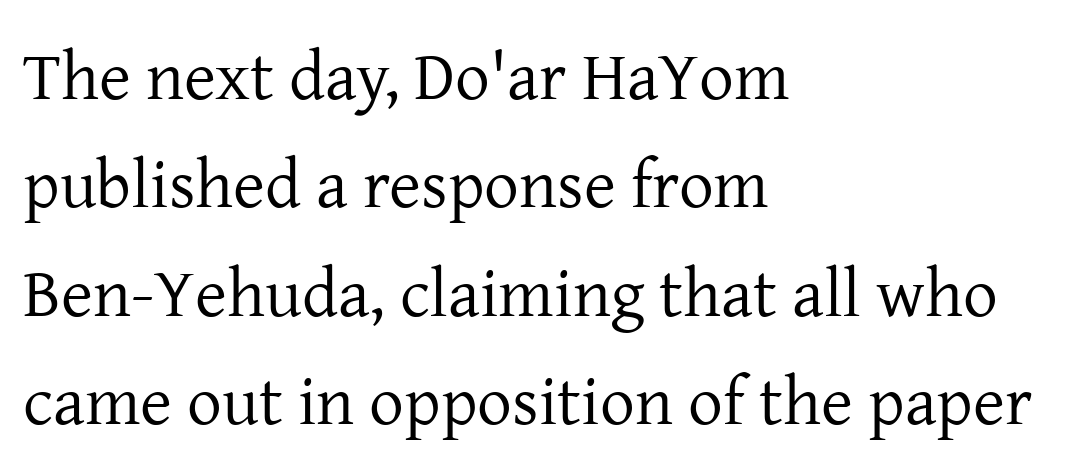
How would I describe the line gaps? Plain and ordinary. Type without underlining. Every character sits straight up, as roman type does. In terms of letterform style, serifs are clearly present.
